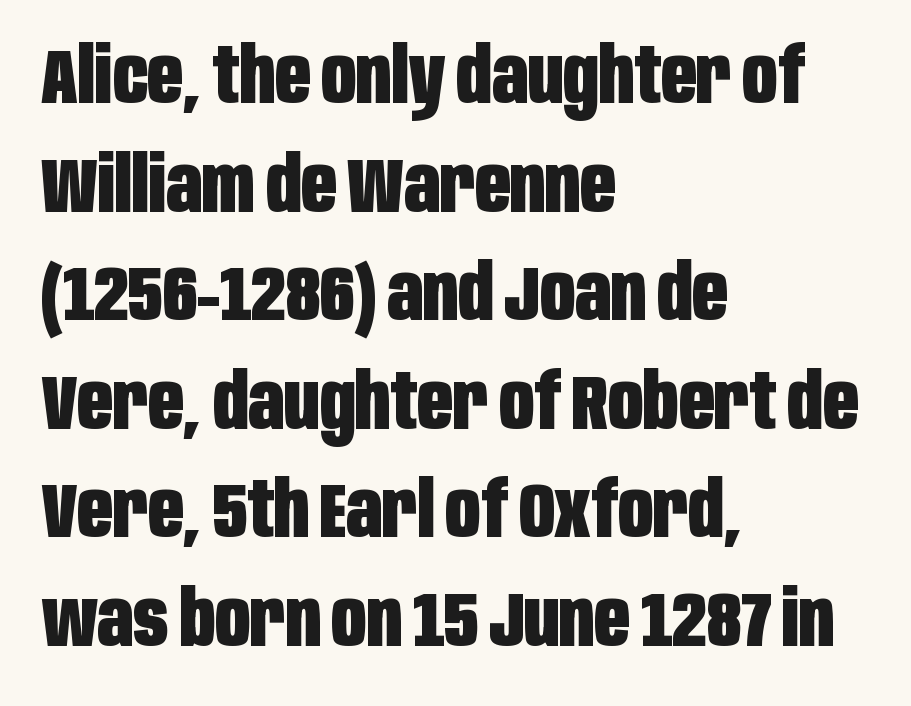
These lines are rendered in a variable-pitch font. Tracking value appears to be zero — textbook default spacing. This sample uses a sans-serif face. Heavy-handed strokes throughout: this text is bold. Line spacing here is normal. Is the block centered? No — it sits flush against the left margin.
